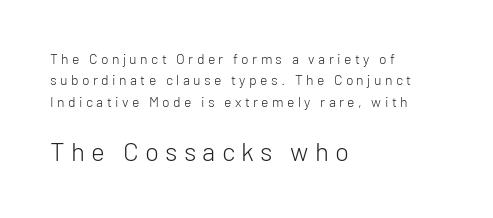
Q: Is the text bold? A: No.
Q: Is the text italic (slanted)? A: No, it is upright.
Q: Is the text underlined? A: No.
Q: How is the paragraph aligned? A: Left-aligned.
Q: Is the spacing between letters normal or unusually wide? A: Unusually wide.
Q: Is the spacing between lines tight, normal or loose? A: Normal.
Q: Which block of text is set in a larger size, the first (top) or the second (bottom)? A: The second (bottom) one.
